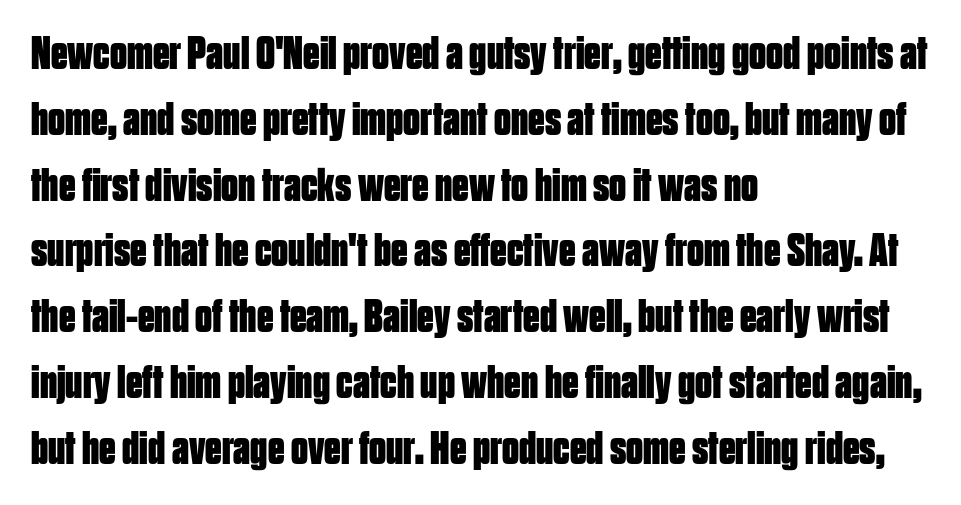
Q: Is the text bold? A: Yes.
Q: Is the text italic (slanted)? A: No, it is upright.
Q: Is the typeface a serif or a sans-serif typeface? A: Sans-serif.
Q: Is the text underlined? A: No.
Q: How is the paragraph aligned? A: Left-aligned.
Q: Is the spacing between letters normal or unusually wide? A: Normal.
Q: Is the spacing between lines tight, normal or loose? A: Normal.
Q: Width (condensed, normal, or wide)? A: Condensed.
Q: Stroke contrast? A: Low.
Q: x-height? A: Large.
Q: Monospaced? A: No.
